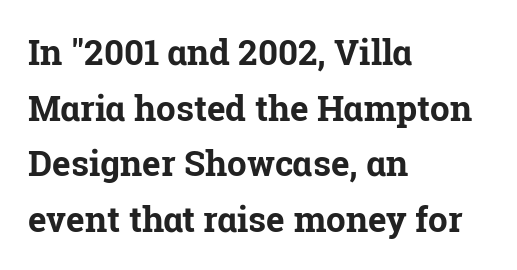
{"serif": "yes", "italic": "no", "bold": "yes", "weight": "bold", "width": "normal", "stroke_contrast": "low", "x_height": "medium", "monospaced": "no", "underline": "no", "align": "left", "line_spacing": "normal", "line_spacing_ratio": 1.59, "letter_spacing": "normal", "letter_spacing_em": 0.0, "glyph_px": 35}
